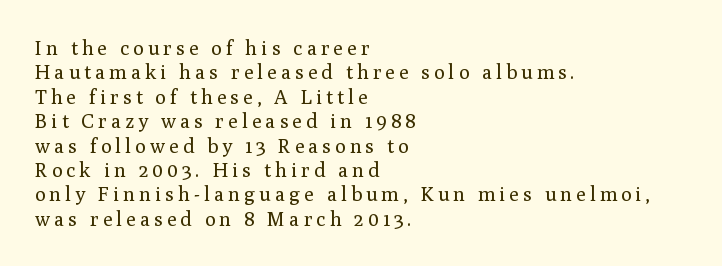
Type without underlining. The horizontal fit of the characters is loose and conspicuously gappy. Stems here are at most as thick as an everyday book face. A student would call this left alignment; a typographer would say flush left, rag right. Nope, not italic — everything's standing straight.
